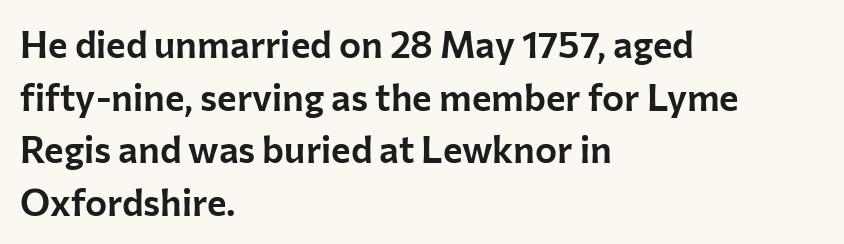
{"serif": "no", "italic": "no", "width": "normal", "stroke_contrast": "low", "x_height": "medium", "monospaced": "no", "underline": "no", "align": "left", "line_spacing": "normal", "line_spacing_ratio": 1.42, "letter_spacing": "normal", "letter_spacing_em": 0.0, "glyph_px": 37}
